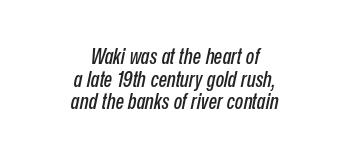
{"italic": "yes", "lean": "right", "slant_degrees": 12, "underline": "no", "align": "center", "line_spacing": "tight", "line_spacing_ratio": 1.03, "letter_spacing": "normal", "letter_spacing_em": 0.0, "glyph_px": 22}
